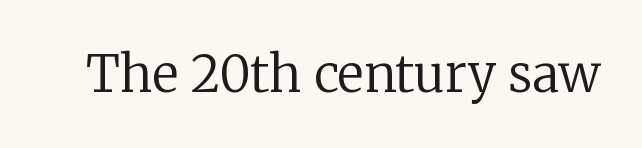
The image shows 50 px regular-weight serif type, upright; set normal letter spacing, not underlined; low stroke contrast and a medium x-height.
